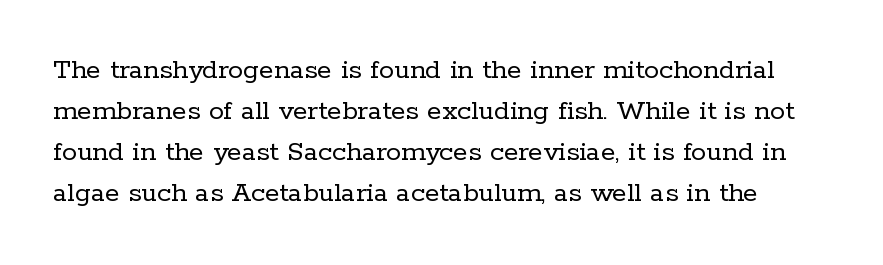
The image shows 30 px regular-weight serif type, upright; set normal line spacing (1.37x), normal letter spacing, not underlined; low stroke contrast and a medium x-height.
